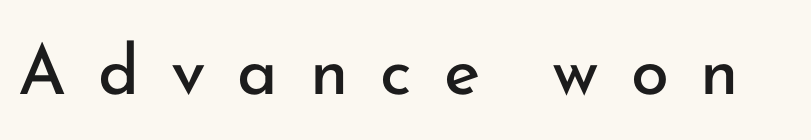
The image shows 69 px regular-weight sans-serif type, upright; set unusually wide letter spacing (+0.46 em), not underlined; low stroke contrast and a small x-height.
